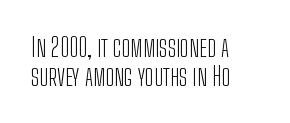
The image shows 26 px text type, upright; set left-aligned, tight line spacing (1.11x), normal letter spacing, not underlined.
